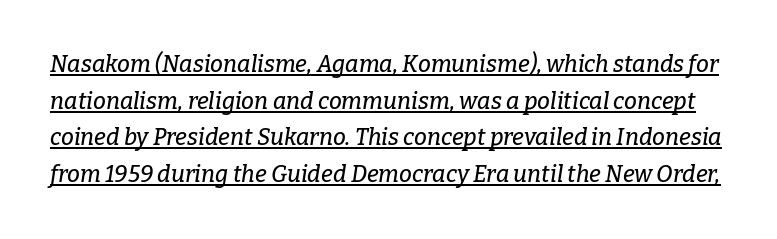
Quick note: interline space is typical. This is underlined copy, the kind a proofreader might mark for attention. Quick note: italic. The letters sit at their default tracking, neither squeezed nor spread.
